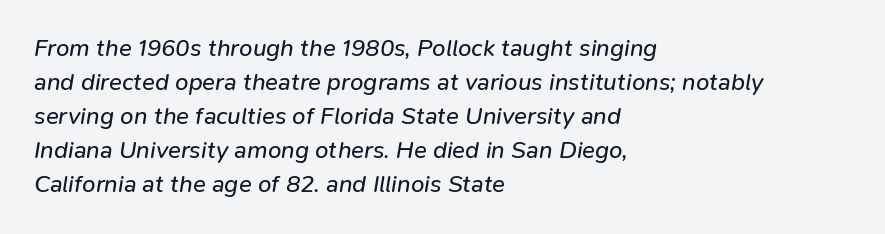
{"italic": "yes", "lean": "right", "slant_degrees": 9, "bold": "no", "underline": "no", "align": "left", "line_spacing": "normal", "line_spacing_ratio": 1.42, "letter_spacing": "normal", "letter_spacing_em": 0.0, "glyph_px": 24}
